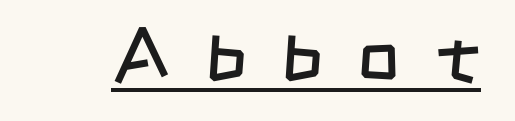
Q: Is the text bold? A: No.
Q: Is the typeface a serif or a sans-serif typeface? A: Sans-serif.
Q: Is the text underlined? A: Yes.
Q: Is the spacing between letters normal or unusually wide? A: Unusually wide.
Q: Width (condensed, normal, or wide)? A: Condensed.
Q: Stroke contrast? A: Low.
Q: x-height? A: Large.
Q: Monospaced? A: No.
